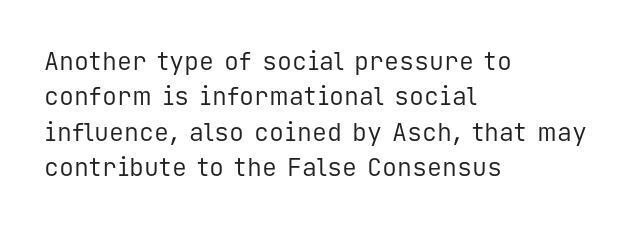
Q: Is the text bold? A: No.
Q: Is the text italic (slanted)? A: No, it is upright.
Q: Is the text underlined? A: No.
Q: How is the paragraph aligned? A: Left-aligned.
Q: Is the spacing between letters normal or unusually wide? A: Normal.
Q: Is the spacing between lines tight, normal or loose? A: Normal.
